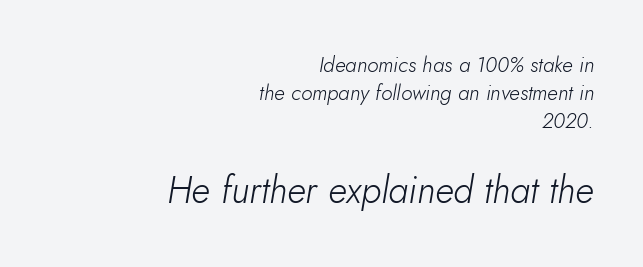
A typesetter would call this zero additional tracking. The passage is arranged like a letterhead date or caption credit — flush right. Letters rest on an invisible, unmarked baseline. The axis of the letterforms is tilted away from vertical.
